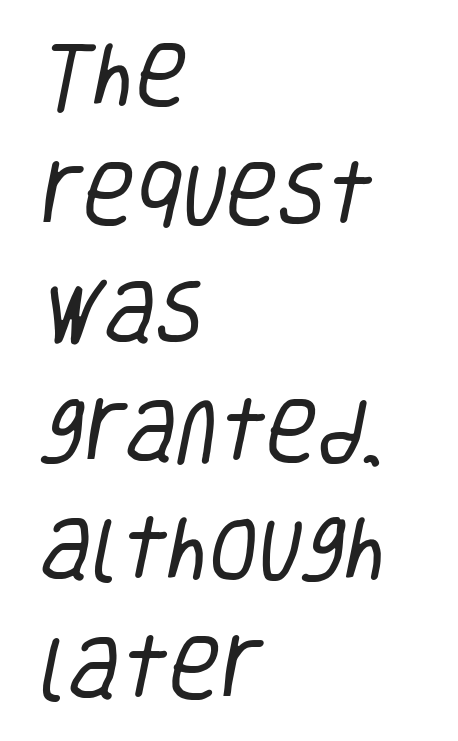
Q: Is the text bold? A: No.
Q: Is the typeface a serif or a sans-serif typeface? A: Sans-serif.
Q: Is the text underlined? A: No.
Q: How is the paragraph aligned? A: Left-aligned.
Q: Is the spacing between letters normal or unusually wide? A: Normal.
Q: Is the spacing between lines tight, normal or loose? A: Normal.
Q: Width (condensed, normal, or wide)? A: Condensed.
Q: Stroke contrast? A: Low.
Q: x-height? A: Large.
Q: Monospaced? A: No.
